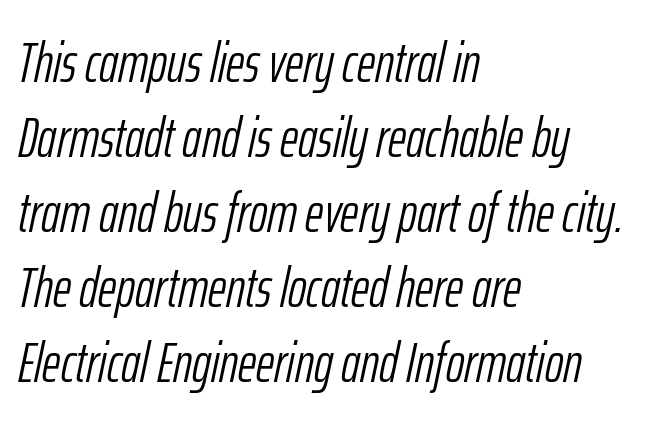
{"italic": "yes", "lean": "right", "slant_degrees": 12, "bold": "no", "weight": "light", "width": "condensed", "stroke_contrast": "low", "x_height": "medium", "monospaced": "no", "underline": "no", "align": "left", "line_spacing": "normal", "line_spacing_ratio": 1.34, "letter_spacing": "normal", "letter_spacing_em": 0.0, "glyph_px": 56}
